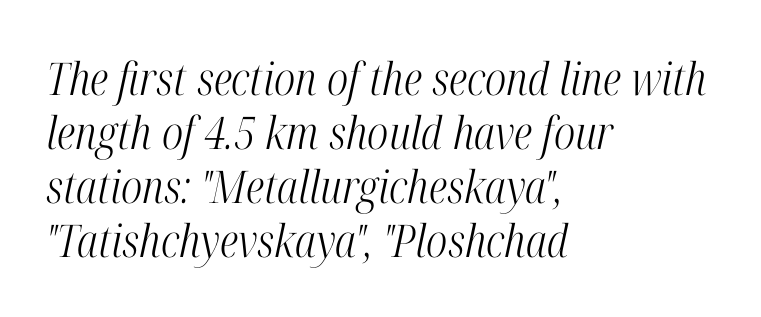
The image shows 45 px light, condensed serif type, italic (leaning right); set left-aligned, line spacing 1.2x, normal letter spacing, not underlined; high stroke contrast and a medium x-height.
